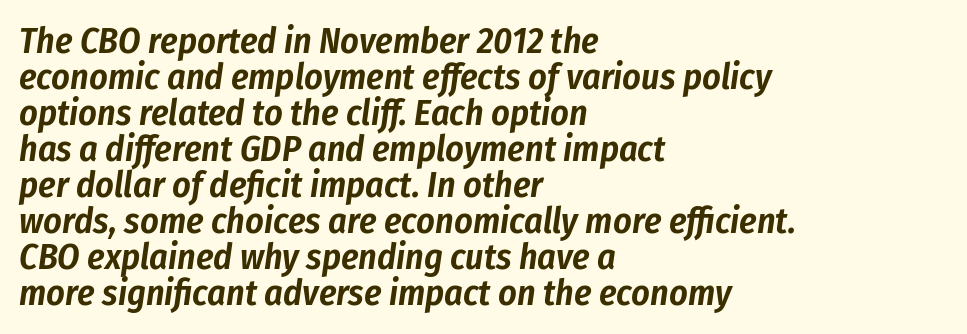
When letters slant like this, we call the style italic. Teacher's note: observe the even left margin — that is flush-left alignment. The passage shown is typed in a proportional face where columns would drift. The letterforms sit shoulder to shoulder at normal distance. Check the space under the baseline: it is left empty. The passage shown stacks its lines with hardly any gap.
